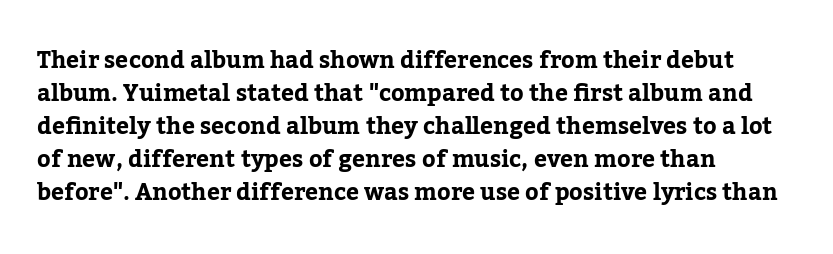
Q: Is the text bold? A: Yes.
Q: Is the text italic (slanted)? A: No, it is upright.
Q: Is the text underlined? A: No.
Q: How is the paragraph aligned? A: Left-aligned.
Q: Is the spacing between letters normal or unusually wide? A: Normal.
Q: Is the spacing between lines tight, normal or loose? A: Normal.
